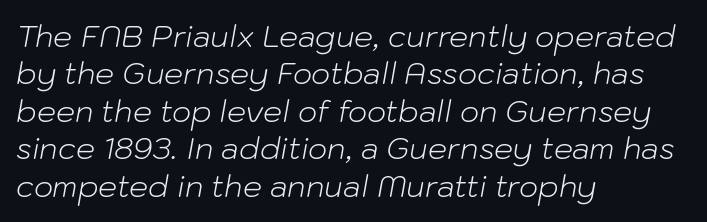
{"italic": "yes", "lean": "right", "slant_degrees": 10, "bold": "no", "weight": "light", "width": "normal", "stroke_contrast": "low", "x_height": "medium", "monospaced": "no", "underline": "no", "align": "left", "line_spacing": "normal", "line_spacing_ratio": 1.25, "letter_spacing": "normal", "letter_spacing_em": 0.0, "glyph_px": 30}
